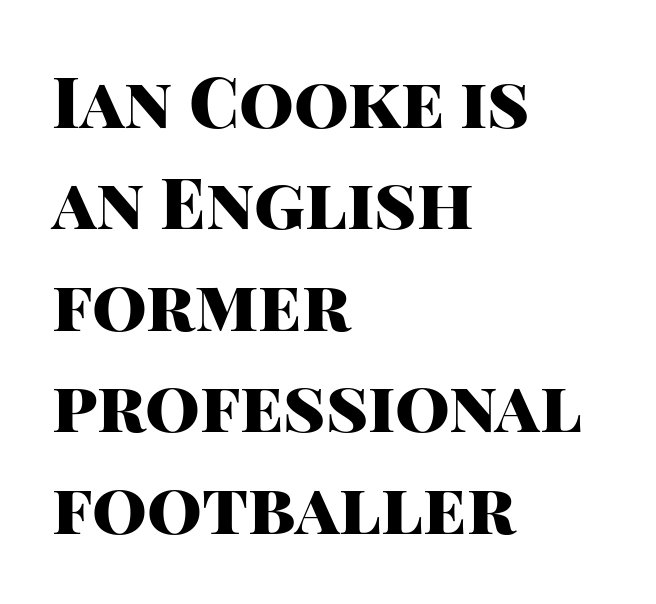
{"serif": "no", "italic": "no", "bold": "yes", "weight": "heavy", "width": "normal", "stroke_contrast": "high", "x_height": "large", "monospaced": "no", "underline": "no", "align": "left", "line_spacing": "normal", "line_spacing_ratio": 1.45, "letter_spacing": "normal", "letter_spacing_em": 0.0, "glyph_px": 70}
